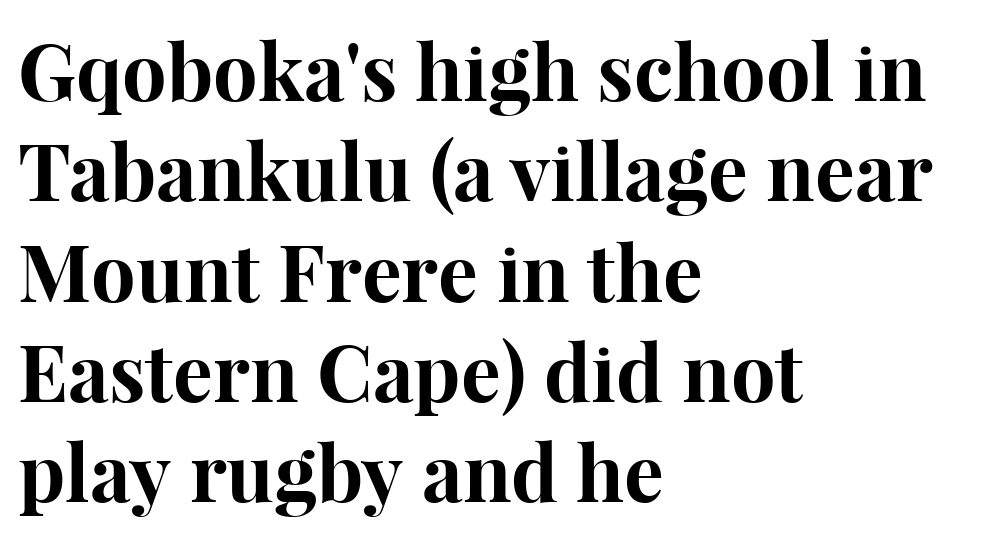
The image shows 79 px bold serif type, upright; set left-aligned, normal line spacing (1.27x), normal letter spacing, not underlined; high stroke contrast and a medium x-height.
